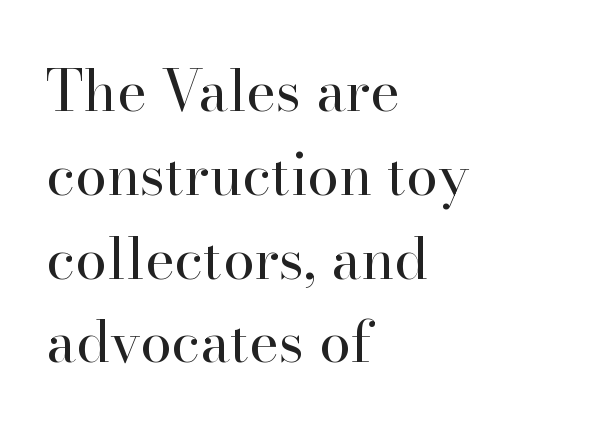
{"serif": "yes", "italic": "no", "bold": "no", "weight": "regular", "width": "normal", "stroke_contrast": "high", "x_height": "small", "monospaced": "no", "underline": "no", "align": "left", "line_spacing": "normal", "line_spacing_ratio": 1.47, "letter_spacing": "normal", "letter_spacing_em": 0.0, "glyph_px": 57}
